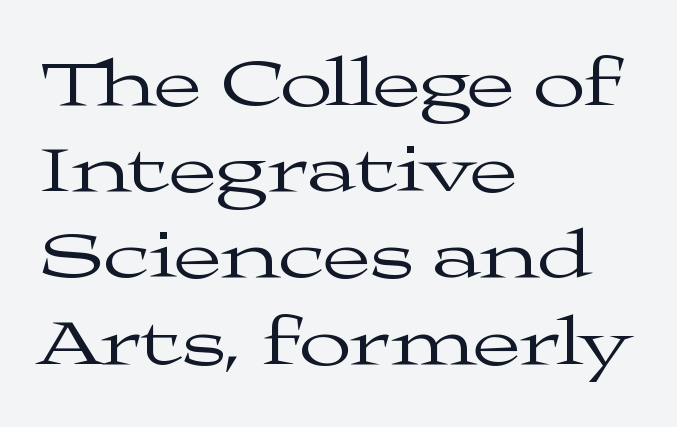
The image shows 69 px regular-weight, wide serif type, upright; set left-aligned, normal line spacing (1.25x), normal letter spacing, not underlined; medium stroke contrast and a medium x-height.
